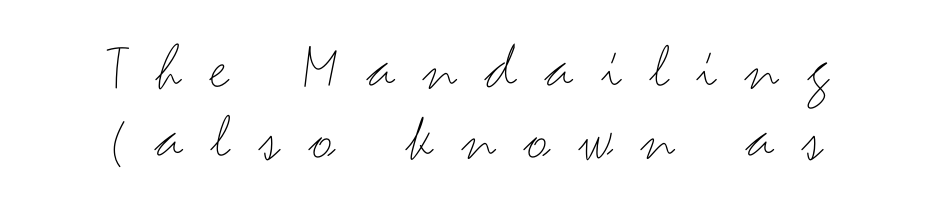
Closely set lines give the paragraph a compact silhouette. Check the space under the baseline: it is left empty. Casual observation: everything's sitting right in the middle. Heft: none added — not bold.
